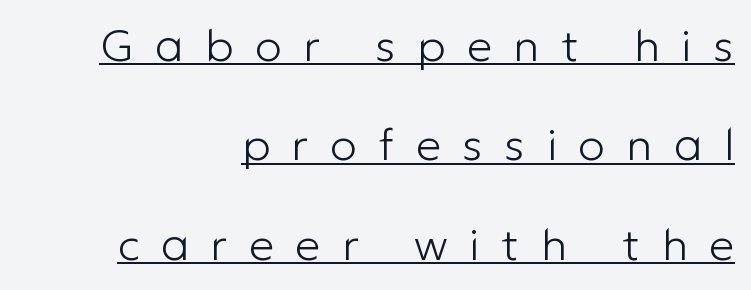
{"serif": "no", "italic": "no", "bold": "no", "weight": "light", "width": "normal", "stroke_contrast": "low", "x_height": "medium", "monospaced": "no", "underline": "yes", "align": "right", "line_spacing": "loose", "line_spacing_ratio": 2.21, "letter_spacing": "wide", "letter_spacing_em": 0.48, "glyph_px": 45}
